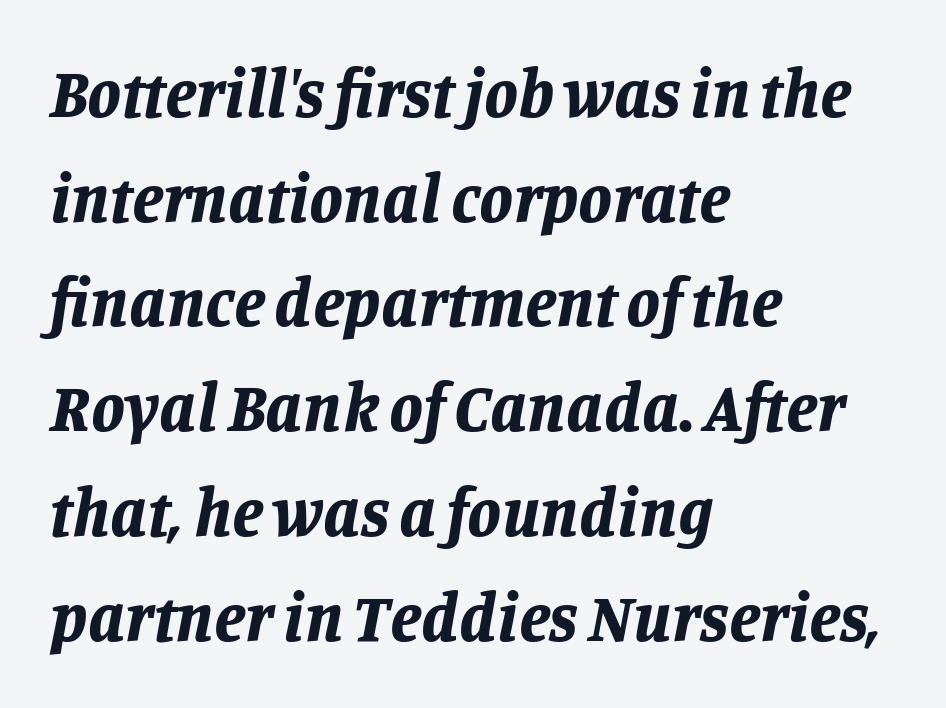
Spacing verdict: proportional, widths tailored to each character. Compared with a centered layout, this one pins lines to the left instead. This rendering leaves character spacing at its baseline value. Check under the words: just untouched page. Horizontal bands of white between lines are of average thickness. Does the lettering tilt? It does — this is italic.
